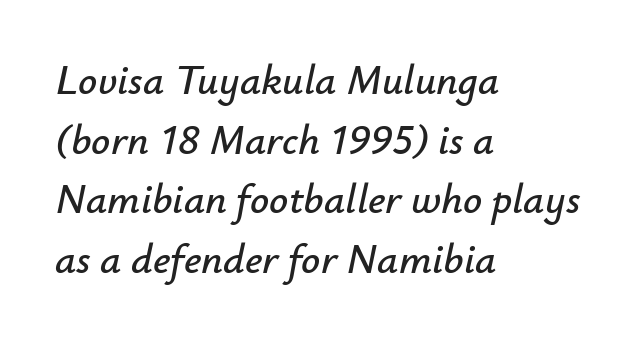
Q: Is the text italic (slanted)? A: Yes, it leans right by about 12 degrees.
Q: Is the text underlined? A: No.
Q: How is the paragraph aligned? A: Left-aligned.
Q: Is the spacing between letters normal or unusually wide? A: Normal.
Q: Is the spacing between lines tight, normal or loose? A: Normal.
Q: Width (condensed, normal, or wide)? A: Normal.
Q: Stroke contrast? A: Low.
Q: x-height? A: Small.
Q: Monospaced? A: No.
